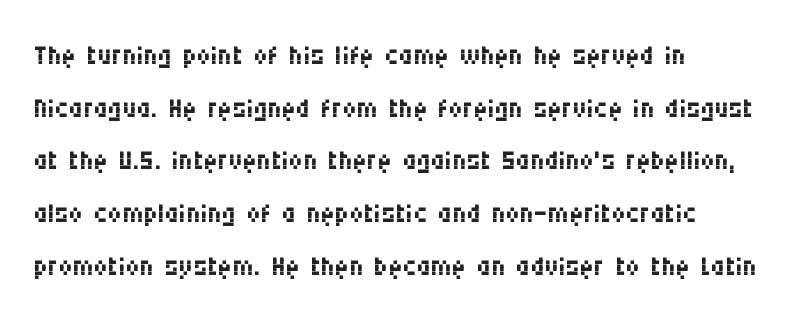
The image shows 39 px regular-weight, condensed sans-serif type, upright; set left-aligned, normal line spacing (1.35x), normal letter spacing, not underlined; medium stroke contrast and a large x-height.
